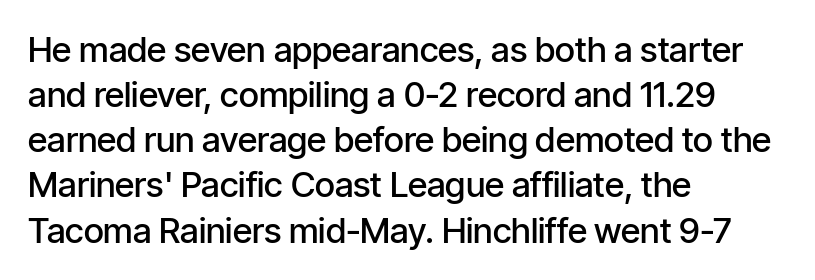
Is this a fixed-width face? No — the glyphs have proportional, varying widths. Weight check: semibold — heavier than regular, not quite bold. A student would call this left alignment; a typographer would say flush left, rag right. The text was rendered using a sans face with plain stroke endings. These lines were composed using upright roman letters.
